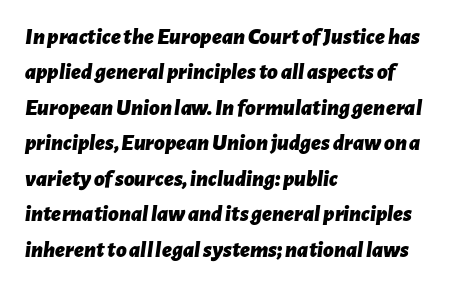
Q: Is the text bold? A: Yes.
Q: Is the text italic (slanted)? A: Yes, it leans right by about 7 degrees.
Q: Is the text underlined? A: No.
Q: How is the paragraph aligned? A: Left-aligned.
Q: Is the spacing between letters normal or unusually wide? A: Normal.
Q: Is the spacing between lines tight, normal or loose? A: Normal.
